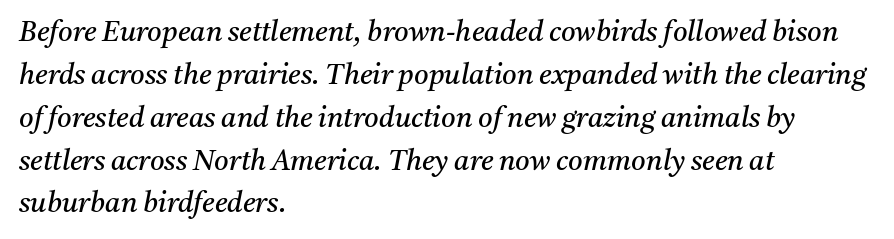
{"serif": "yes", "italic": "yes", "lean": "right", "slant_degrees": 11, "bold": "no", "weight": "regular", "width": "normal", "stroke_contrast": "medium", "x_height": "medium", "monospaced": "no", "underline": "no", "align": "left", "line_spacing": "normal", "line_spacing_ratio": 1.53, "letter_spacing": "normal", "letter_spacing_em": 0.0, "glyph_px": 28}
